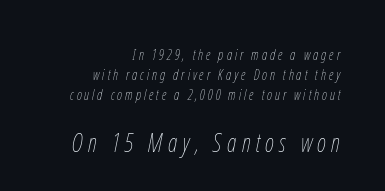
The image shows 25 px text type, italic (leaning right); set right-aligned, normal line spacing (1.43x), unusually wide letter spacing (+0.21 em), not underlined; the second (bottom) block is 1.79x larger.
